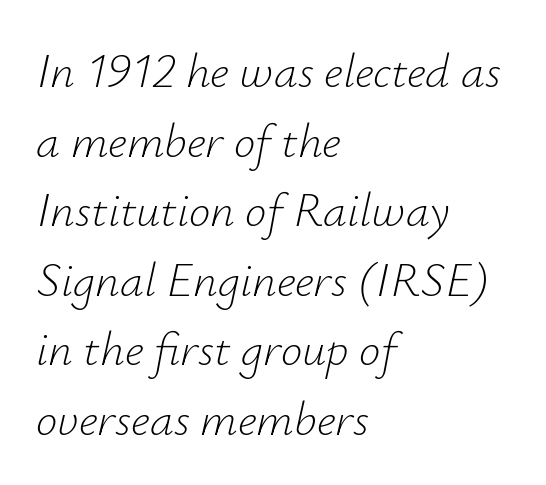
{"italic": "yes", "lean": "right", "slant_degrees": 12, "bold": "no", "weight": "light", "width": "normal", "stroke_contrast": "low", "x_height": "small", "monospaced": "no", "underline": "no", "align": "left", "line_spacing": "normal", "line_spacing_ratio": 1.45, "letter_spacing": "normal", "letter_spacing_em": 0.0, "glyph_px": 48}
